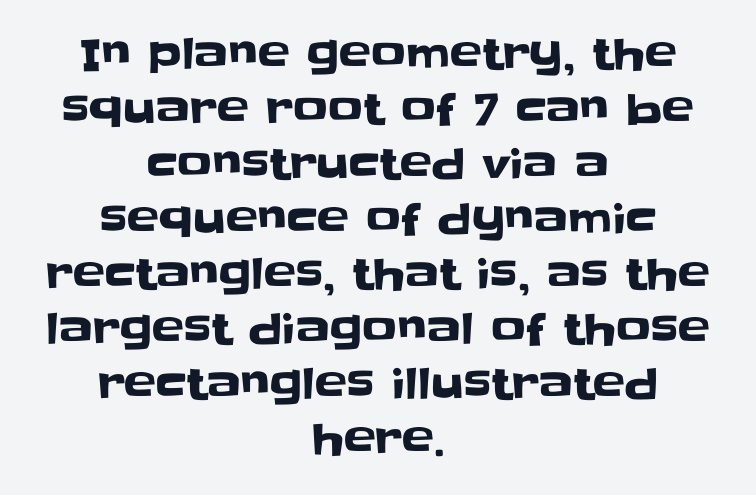
The lines are quadded center. Words appear dense and cohesive because spacing is normal. This is roman type, the default non-slanted kind. Typographically, this falls in the sans-serif category.
